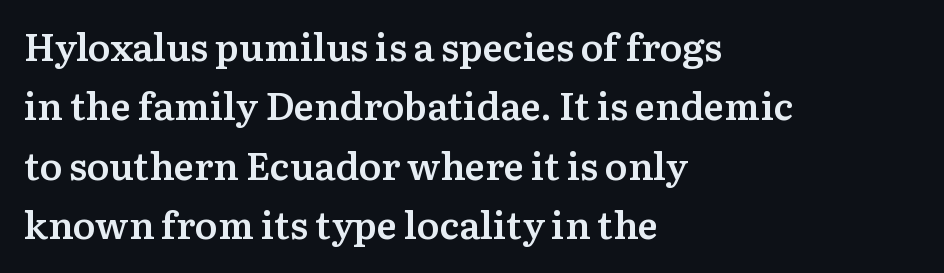
The lettering holds an erect, upright posture throughout. Type style note: has serifs. Honestly, the row spacing looks completely unremarkable. The passage shown is typed in a proportional face where columns would drift. The rag falls on the right side of this text block.
